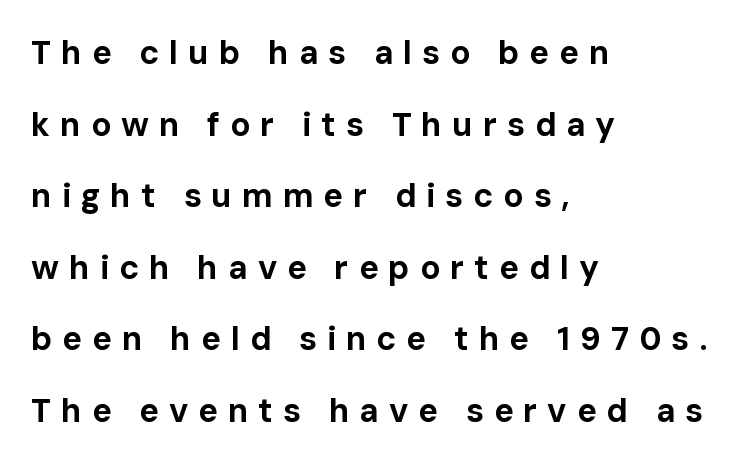
The face used here is rendered with a markedly widened letterfit. Typesetter's note: full bold, strokes at maximum text heaviness. The text was rendered using a sans face with plain stroke endings. Each letter keeps its own natural width here, so spacing adapts to shape. The lines are spread far apart with generous leading. Italic? Not at all — the glyphs are vertical.
